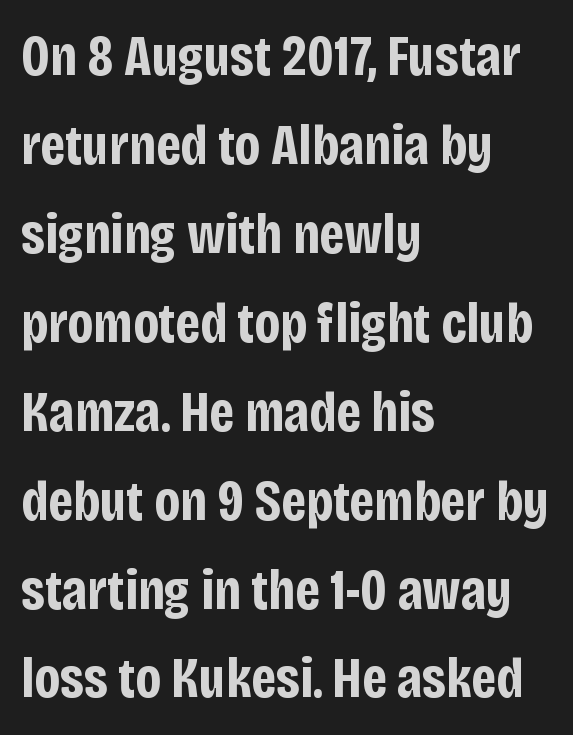
The image shows 57 px bold, condensed sans-serif type, upright; set left-aligned, normal line spacing (1.56x), normal letter spacing, not underlined; low stroke contrast and a large x-height.
